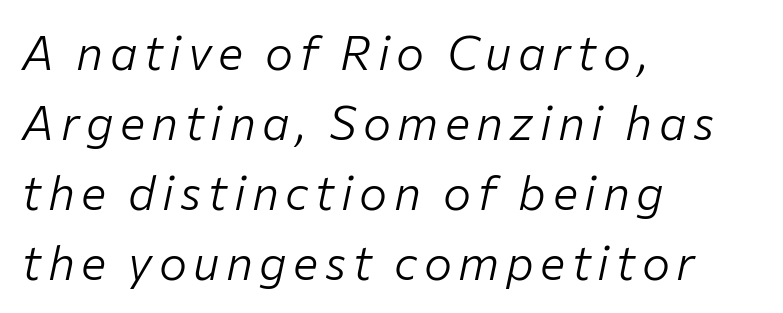
The image shows 47 px light type, italic (leaning right); set left-aligned, normal line spacing (1.49x), not underlined; low stroke contrast and a medium x-height.
